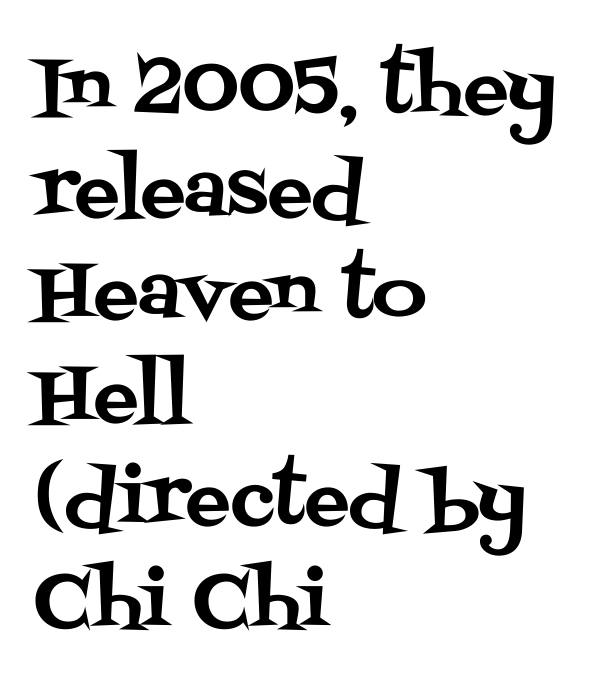
{"serif": "yes", "italic": "no", "width": "normal", "stroke_contrast": "medium", "x_height": "large", "monospaced": "no", "underline": "no", "align": "left", "line_spacing": "normal", "line_spacing_ratio": 1.37, "letter_spacing": "normal", "letter_spacing_em": 0.0, "glyph_px": 75}
